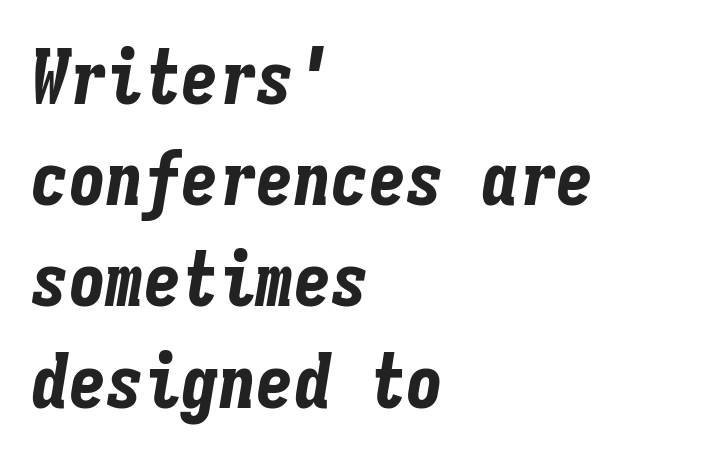
{"italic": "yes", "lean": "right", "slant_degrees": 9, "bold": "yes", "weight": "bold", "width": "condensed", "stroke_contrast": "low", "x_height": "medium", "monospaced": "yes", "underline": "no", "align": "left", "line_spacing": "normal", "line_spacing_ratio": 1.35, "letter_spacing": "normal", "letter_spacing_em": 0.0, "glyph_px": 75}
